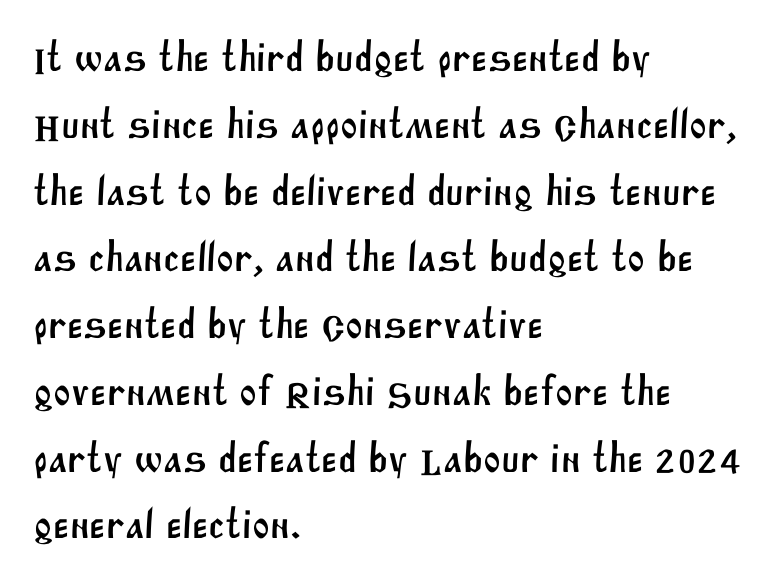
The image shows 42 px sans-serif type; set left-aligned, normal line spacing (1.59x), normal letter spacing, not underlined; medium stroke contrast and a large x-height.
